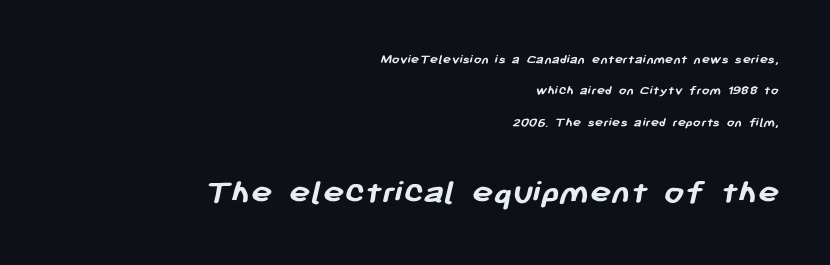
Baseline-to-baseline distance is far greater than the letter height. These lines are composed in type without serifs. Bare-footed words on every line. Character widths vary here, with narrow letters taking less room than wide ones. These lines stack with their right ends in a neat column.
